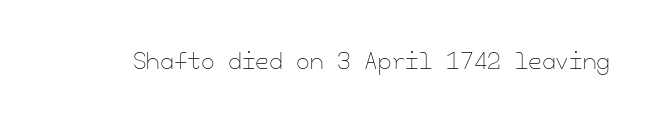
The image shows 22 px text type, upright; set normal letter spacing, not underlined.
